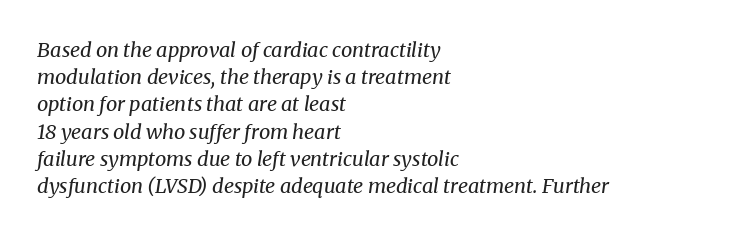
Q: Is the text bold? A: No.
Q: Is the text italic (slanted)? A: Yes, it leans right by about 8 degrees.
Q: Is the text underlined? A: No.
Q: How is the paragraph aligned? A: Left-aligned.
Q: Is the spacing between letters normal or unusually wide? A: Normal.
Q: Is the spacing between lines tight, normal or loose? A: Normal.
